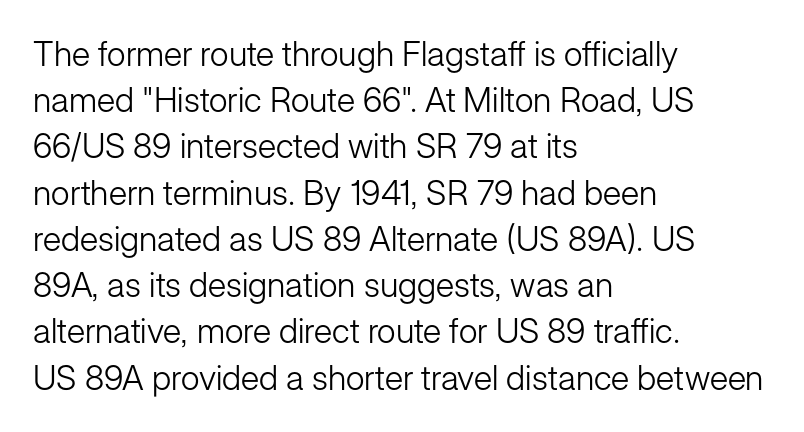
Here the designer chose a conventional face with non-uniform glyph widths. Compared with typical body copy, the letter spacing here is the same. Visually the block forms a straight wall on the left and a jagged coastline on the right. This sample keeps an unexceptional amount of space between lines. Stems here are at most as thick as an everyday book face.
